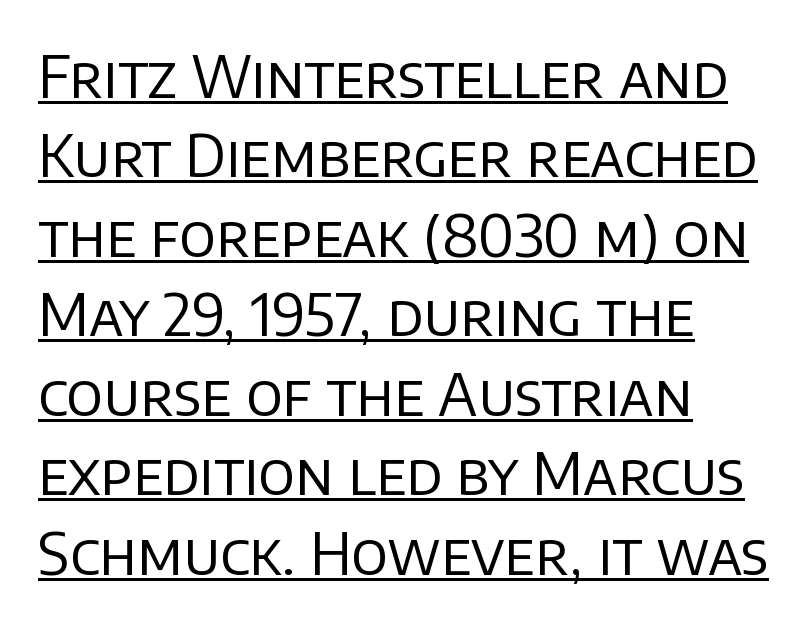
These lines were composed using upright roman letters. Line spacing here is normal. Check where the strokes stop: nothing finishes them off — pure sans. Looks like regular typesetting: each glyph gets only the width it needs. The face used here appears with an underline applied. Compared with a typical body face, this is equally light or lighter still.
